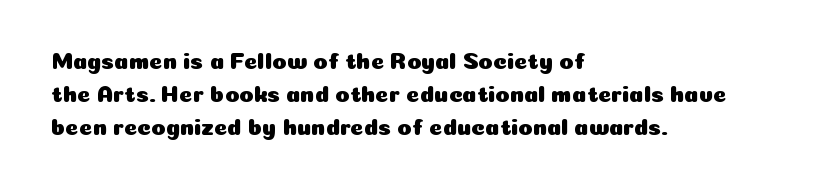
The image shows 23 px text type, upright; set left-aligned, normal line spacing (1.44x), normal letter spacing, not underlined.
